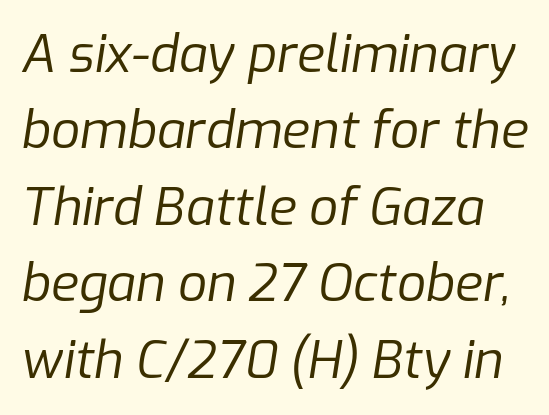
{"italic": "yes", "lean": "right", "slant_degrees": 9, "bold": "no", "weight": "regular", "width": "normal", "stroke_contrast": "low", "x_height": "medium", "monospaced": "no", "underline": "no", "line_spacing": "normal", "line_spacing_ratio": 1.5, "letter_spacing": "normal", "letter_spacing_em": 0.0, "glyph_px": 51}
